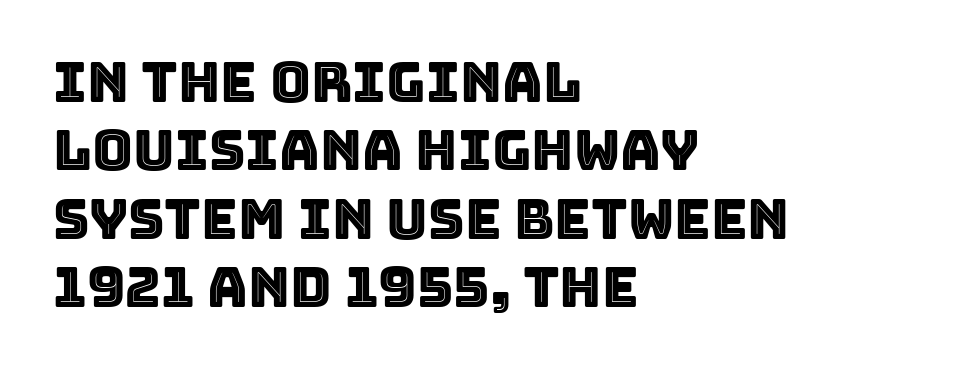
Tall strokes in this sample are plumb rather than angled. Each word holds together tightly as a unit, with standard inter-letter gaps. Casual observation: everything's shoved over to the left. Quick note: underline off.
